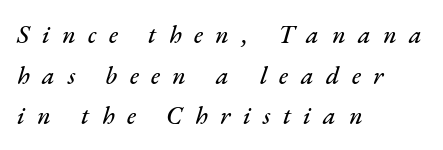
{"italic": "yes", "lean": "right", "slant_degrees": 17, "underline": "no", "align": "left", "line_spacing": "normal", "line_spacing_ratio": 1.63, "letter_spacing": "wide", "letter_spacing_em": 0.5, "glyph_px": 25}
